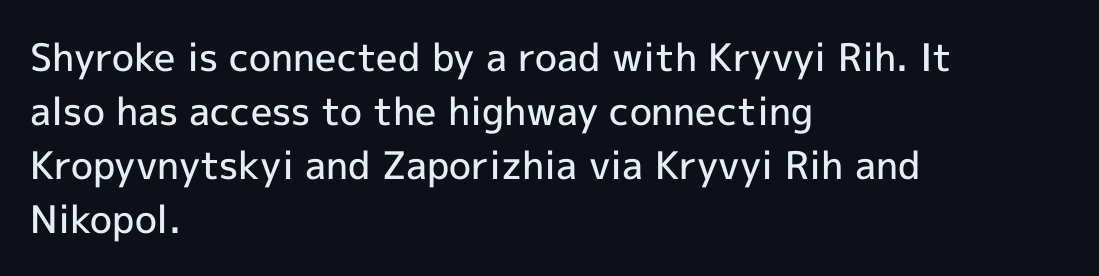
{"serif": "no", "italic": "no", "bold": "semi", "weight": "semibold", "width": "normal", "x_height": "medium", "monospaced": "no", "underline": "no", "align": "left", "line_spacing": "normal", "line_spacing_ratio": 1.42, "letter_spacing": "normal", "letter_spacing_em": 0.0, "glyph_px": 38}
